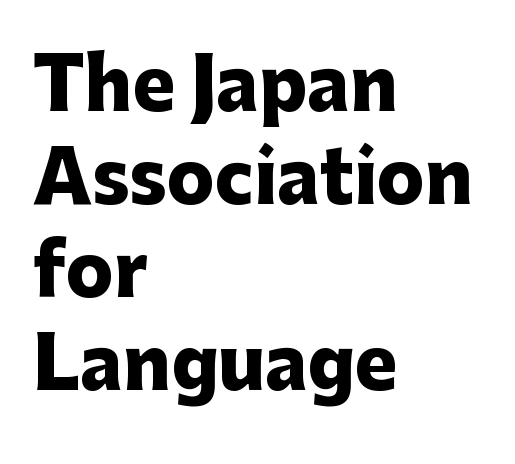
Q: Is the text bold? A: Yes.
Q: Is the text italic (slanted)? A: No, it is upright.
Q: Is the typeface a serif or a sans-serif typeface? A: Sans-serif.
Q: Is the text underlined? A: No.
Q: How is the paragraph aligned? A: Left-aligned.
Q: Is the spacing between letters normal or unusually wide? A: Normal.
Q: Is the spacing between lines tight, normal or loose? A: Normal.
Q: Width (condensed, normal, or wide)? A: Normal.
Q: Stroke contrast? A: Low.
Q: x-height? A: Medium.
Q: Monospaced? A: No.
